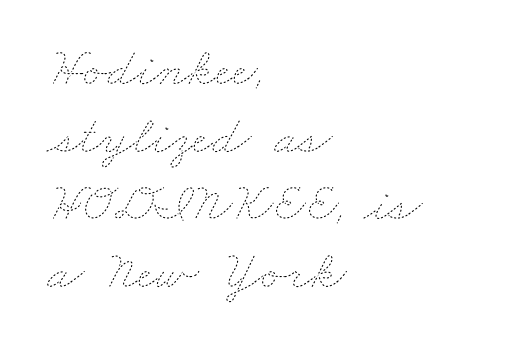
{"bold": "no", "weight": "thin", "width": "wide", "stroke_contrast": "low", "x_height": "small", "monospaced": "no", "underline": "no", "align": "left", "line_spacing_ratio": 1.23, "letter_spacing": "normal", "letter_spacing_em": 0.0, "glyph_px": 55}
